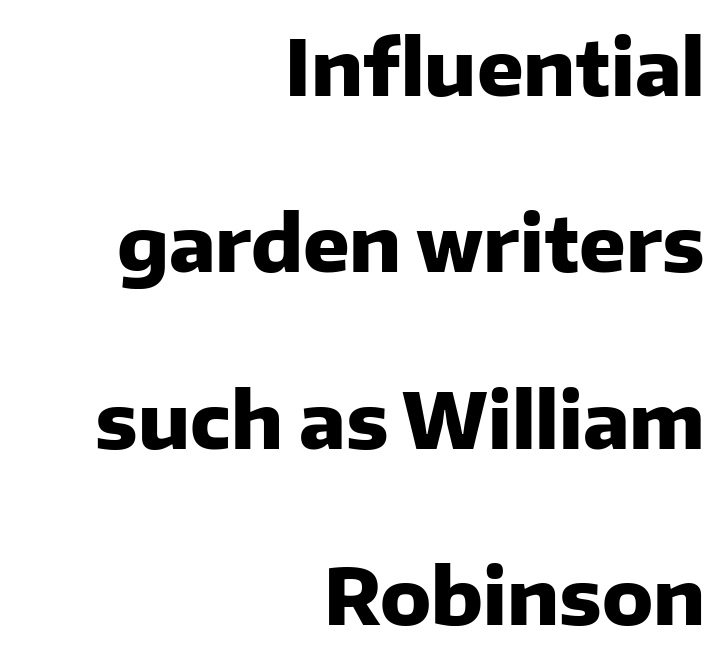
Check under the words: just untouched page. Strokes here are thick enough to call this a true bold. Is the block centered? No — it sits flush against the right margin. Regarding leading, the lines here are spaced well apart. Stroke terminals: plain, sans-serif.
